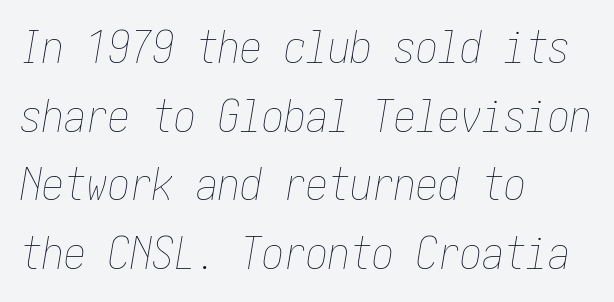
{"italic": "yes", "lean": "right", "slant_degrees": 10, "bold": "no", "weight": "thin", "width": "condensed", "stroke_contrast": "low", "x_height": "medium", "underline": "no", "align": "left", "line_spacing": "normal", "line_spacing_ratio": 1.56, "letter_spacing": "normal", "letter_spacing_em": 0.0, "glyph_px": 44}
